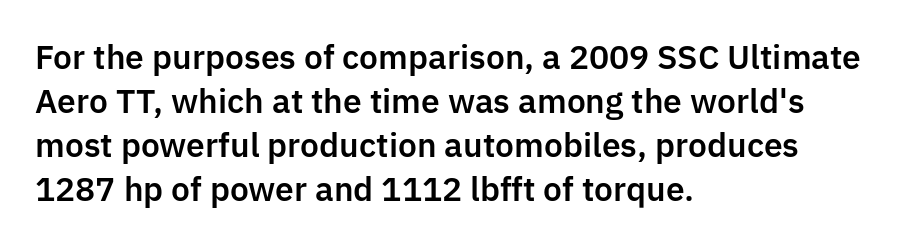
Short and long lines alike share a common starting point at left. Characters remain perfectly vertical along every line. Serifs: no, the terminals of the letterforms are clean. You could not count columns in this text — the font is proportionally spaced.
